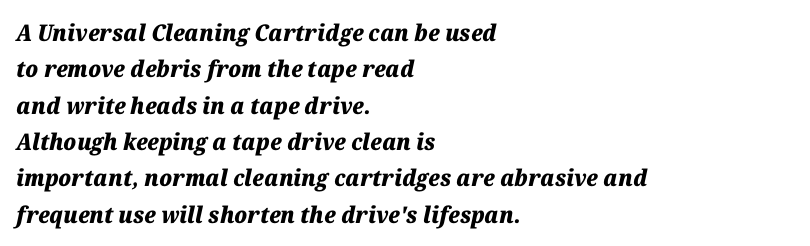
Q: Is the text bold? A: Yes.
Q: Is the text italic (slanted)? A: Yes, it leans right by about 12 degrees.
Q: Is the text underlined? A: No.
Q: How is the paragraph aligned? A: Left-aligned.
Q: Is the spacing between letters normal or unusually wide? A: Normal.
Q: Is the spacing between lines tight, normal or loose? A: Normal.
